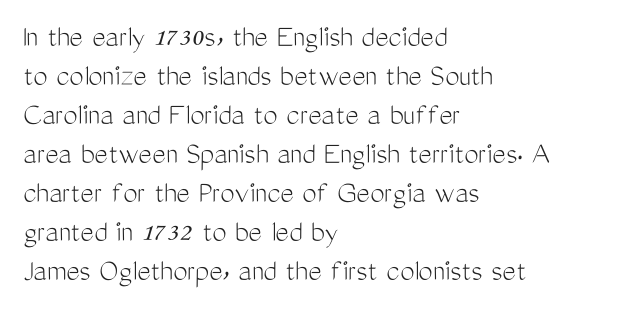
The image shows 32 px light, condensed sans-serif type, upright; set left-aligned, line spacing 1.22x, normal letter spacing, not underlined; medium stroke contrast and a medium x-height.
